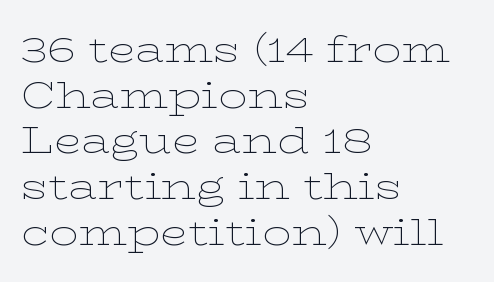
Q: Is the text bold? A: No.
Q: Is the text italic (slanted)? A: No, it is upright.
Q: Is the typeface a serif or a sans-serif typeface? A: Serif.
Q: Is the text underlined? A: No.
Q: How is the paragraph aligned? A: Left-aligned.
Q: Is the spacing between letters normal or unusually wide? A: Normal.
Q: Is the spacing between lines tight, normal or loose? A: Normal.
Q: Width (condensed, normal, or wide)? A: Wide.
Q: Stroke contrast? A: Low.
Q: x-height? A: Medium.
Q: Monospaced? A: No.
